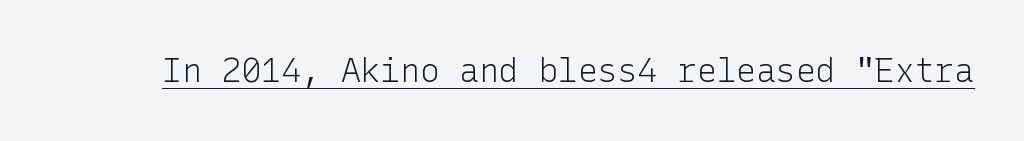
Serif or sans? Sans — the stroke terminals are bare. Nope, not italic — everything's standing straight. The words here are underlined. No extra ink here — the face is not bold. Here the glyphs are tracked normally, forming tight word shapes.
